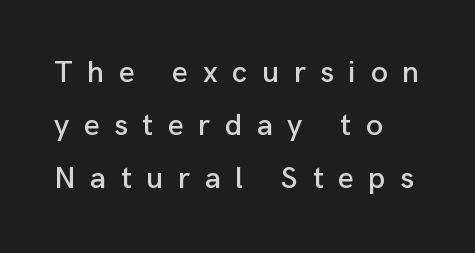
The image shows 31 px sans-serif type, upright; set left-aligned, line spacing 1.71x, unusually wide letter spacing (+0.47 em), not underlined; low stroke contrast and a medium x-height.
